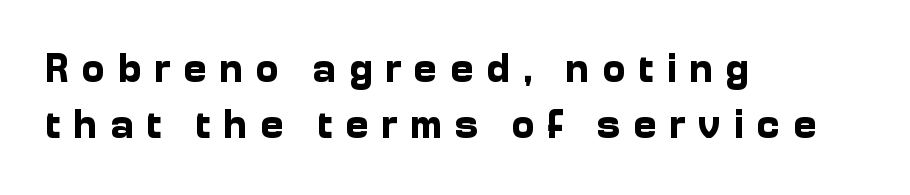
The image shows 40 px bold sans-serif type, upright; set left-aligned, normal line spacing (1.4x), unusually wide letter spacing (+0.31 em), not underlined; low stroke contrast and a medium x-height.
